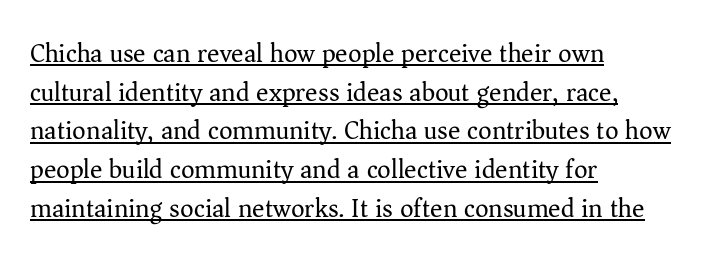
{"italic": "no", "bold": "no", "underline": "yes", "align": "left", "line_spacing": "normal", "line_spacing_ratio": 1.49, "letter_spacing": "normal", "letter_spacing_em": 0.0, "glyph_px": 26}
